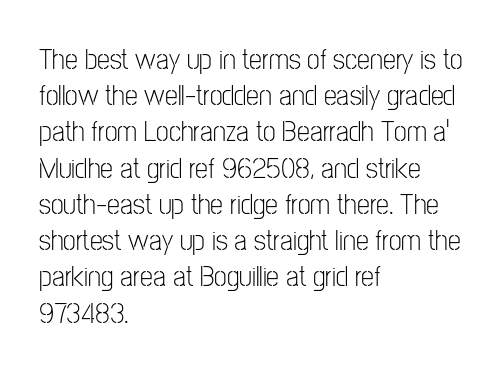
Spacing between characters is what you'd get straight out of the box. Varying glyph widths throughout — classic text-font behaviour. The space directly below the letters is spotless. Honestly, the row spacing looks completely unremarkable. Tall strokes in this sample are plumb rather than angled. Check where the strokes stop: nothing finishes them off — pure sans.
